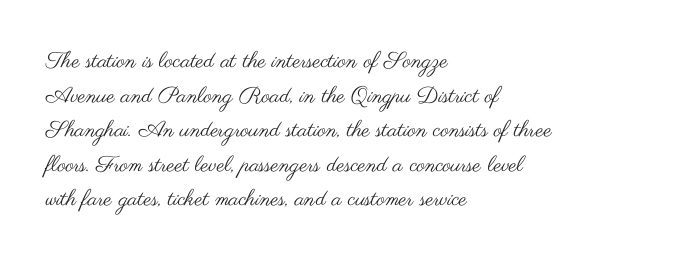
Which margin do the lines hug? The left one — the right edge is uneven. Summary of vertical rhythm: regular, with standard interline spacing. These glyphs show unthickened strokes, regular width or finer. The rendering keeps characters at their native spacing. The gap between lines stays unmarked.
